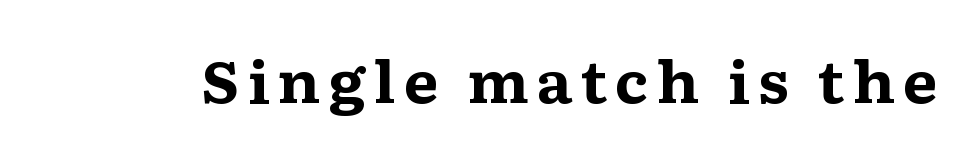
{"serif": "yes", "italic": "no", "bold": "yes", "weight": "bold", "width": "wide", "stroke_contrast": "medium", "x_height": "medium", "monospaced": "no", "underline": "no", "glyph_px": 57}
